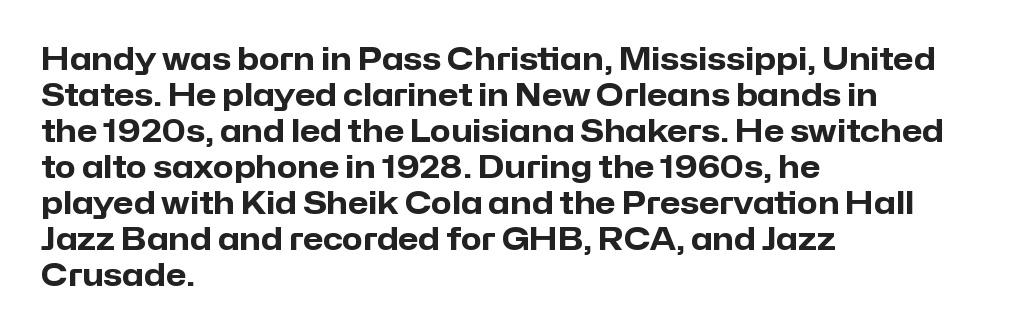
{"serif": "no", "italic": "no", "bold": "yes", "weight": "heavy", "width": "normal", "stroke_contrast": "low", "x_height": "medium", "monospaced": "no", "underline": "no", "align": "left", "line_spacing_ratio": 1.2, "letter_spacing": "normal", "letter_spacing_em": 0.0, "glyph_px": 30}
